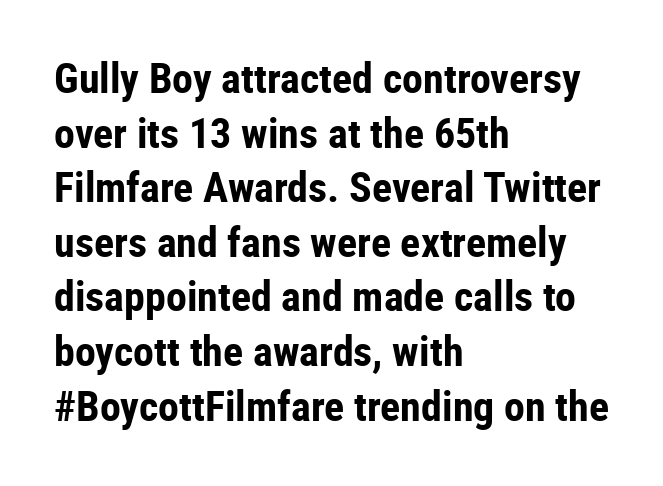
{"serif": "no", "italic": "no", "bold": "yes", "weight": "bold", "width": "condensed", "stroke_contrast": "low", "x_height": "medium", "monospaced": "no", "underline": "no", "align": "left", "line_spacing": "normal", "line_spacing_ratio": 1.3, "letter_spacing": "normal", "letter_spacing_em": 0.0, "glyph_px": 42}
